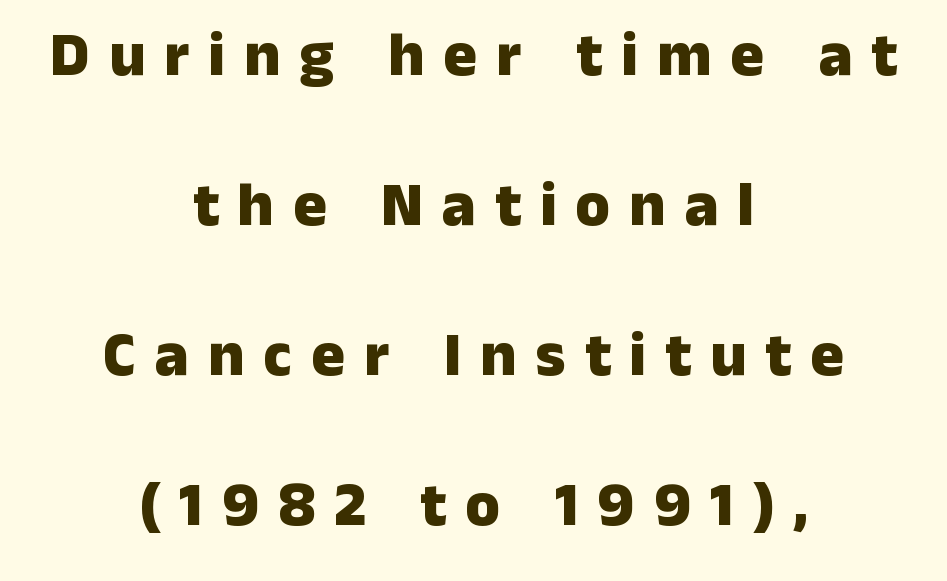
The typeface chosen for these lines omits serifs. A typesetter would call this proportional, since set widths differ per character. Rendered with straight, roman letterforms. Pretty heavy lettering here — definitely bold. The setting favours the middle, as headings and verse often do.
